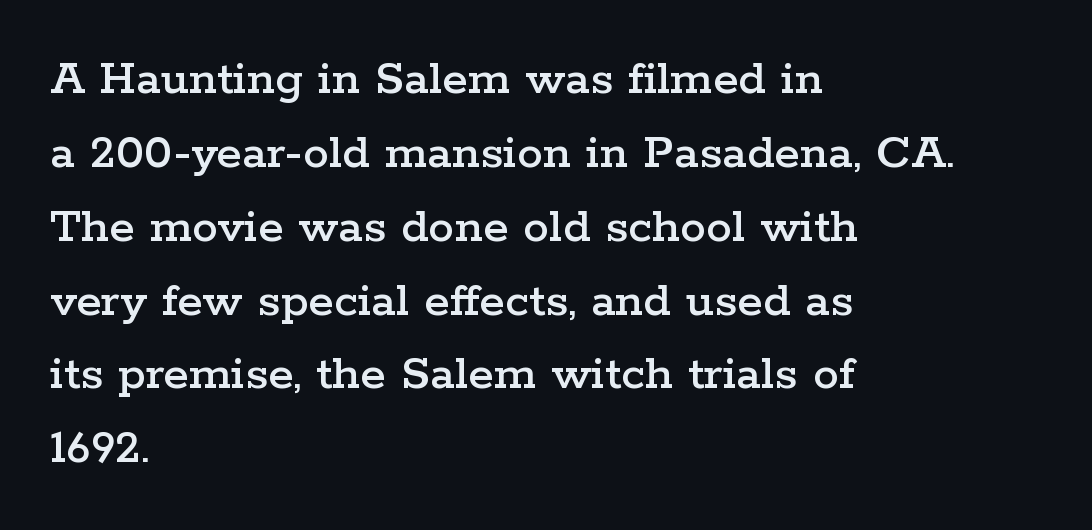
The baseline area is clear. Line beginnings align vertically; line endings do not. Default kerning and tracking; the words read as compact shapes. Normally led — the rows are evenly, conventionally spaced. A typesetter would call this proportional, since set widths differ per character. Type style note: has serifs.
